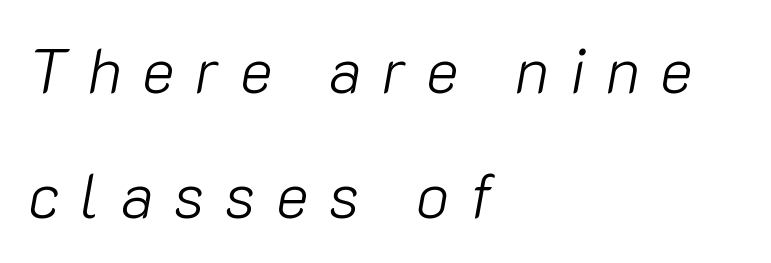
The image shows 62 px light type, italic (leaning right); set left-aligned, loose line spacing (2.02x), unusually wide letter spacing (+0.33 em), not underlined; low stroke contrast and a medium x-height.
